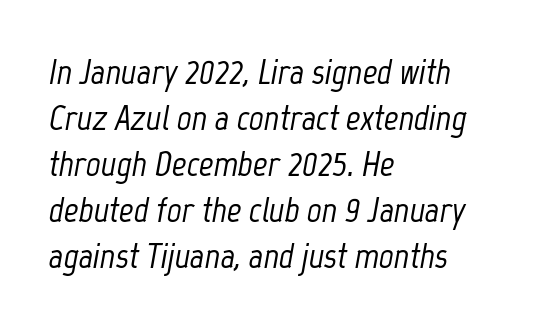
Q: Is the text italic (slanted)? A: Yes, it leans right by about 12 degrees.
Q: Is the text underlined? A: No.
Q: How is the paragraph aligned? A: Left-aligned.
Q: Is the spacing between letters normal or unusually wide? A: Normal.
Q: Is the spacing between lines tight, normal or loose? A: Normal.
Q: Width (condensed, normal, or wide)? A: Condensed.
Q: Stroke contrast? A: Low.
Q: x-height? A: Medium.
Q: Monospaced? A: No.
